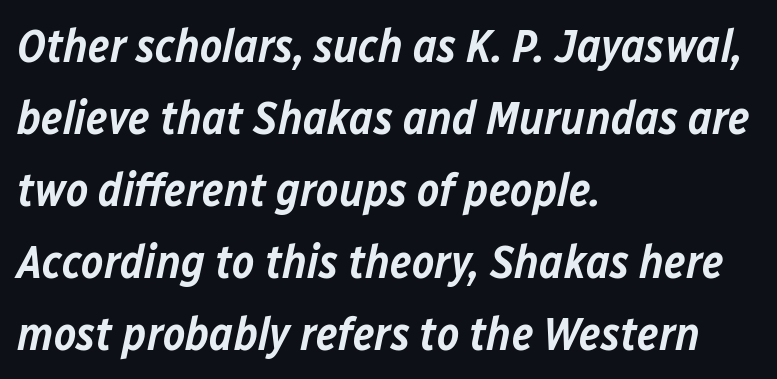
The image shows 47 px semibold type, italic (leaning right); set left-aligned, normal line spacing (1.53x), normal letter spacing, not underlined; low stroke contrast and a medium x-height.
